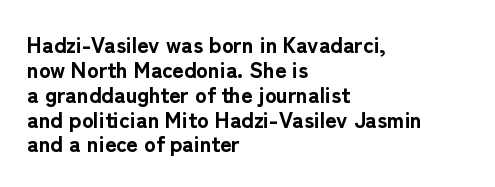
The vertical gap from one line to the next is small. A classic flush-left, rag-right setting is used for this passage. Plain, unruled lines of type. The gaps between neighbouring characters are ordinary and unremarkable. This sample uses an upright cut, with every glyph sitting square on the baseline. The passage shown is emphatically bold.
